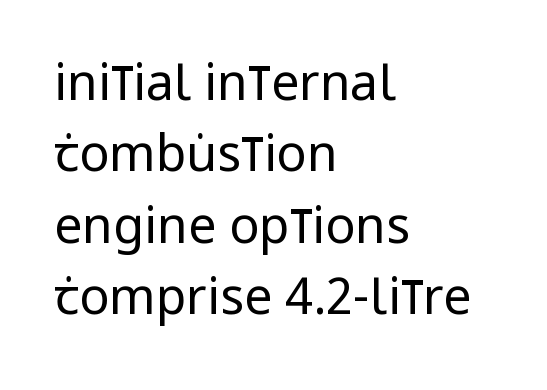
Upright lettering throughout. Unbolded letterforms with no extra heft. The words here are not underlined. Varying glyph widths throughout — classic text-font behaviour. Layout note: lines flush left.
